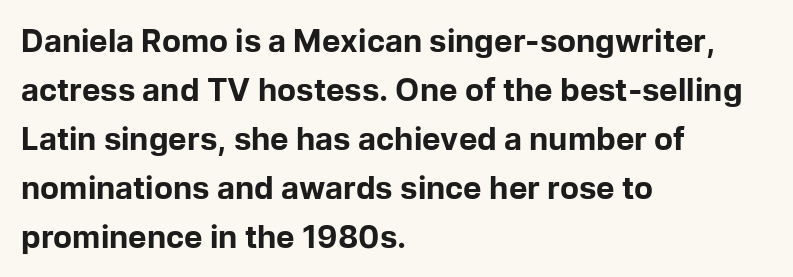
{"serif": "no", "italic": "no", "bold": "yes", "weight": "bold", "width": "normal", "stroke_contrast": "low", "x_height": "medium", "monospaced": "no", "underline": "no", "align": "left", "line_spacing": "normal", "line_spacing_ratio": 1.58, "letter_spacing": "normal", "letter_spacing_em": 0.0, "glyph_px": 31}
